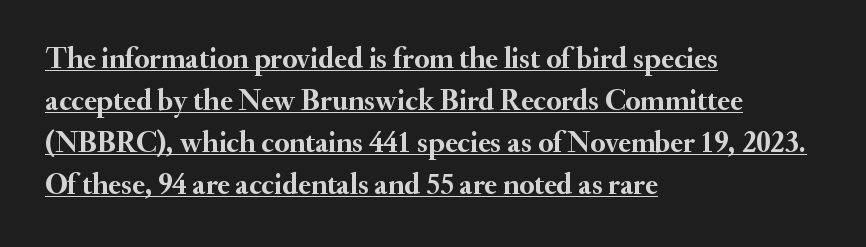
{"serif": "yes", "italic": "no", "bold": "yes", "weight": "semibold", "width": "normal", "stroke_contrast": "medium", "x_height": "small", "monospaced": "no", "underline": "yes", "align": "left", "line_spacing": "normal", "line_spacing_ratio": 1.4, "letter_spacing": "normal", "letter_spacing_em": 0.0, "glyph_px": 30}
